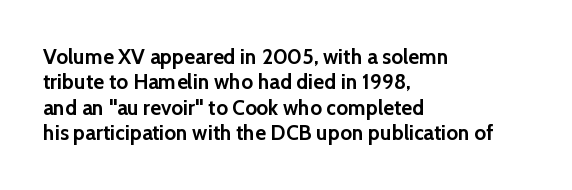
Q: Is the text bold? A: Yes.
Q: Is the text italic (slanted)? A: No, it is upright.
Q: Is the text underlined? A: No.
Q: How is the paragraph aligned? A: Left-aligned.
Q: Is the spacing between letters normal or unusually wide? A: Normal.
